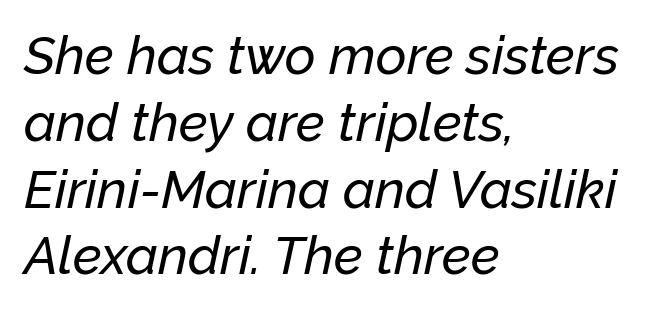
The image shows 53 px text type, italic (leaning right); set left-aligned, normal line spacing (1.26x), normal letter spacing, not underlined; low stroke contrast and a medium x-height.
